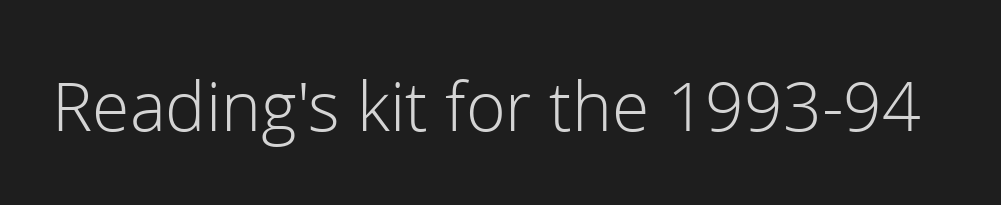
{"serif": "no", "italic": "no", "bold": "no", "weight": "light", "width": "normal", "stroke_contrast": "low", "x_height": "medium", "monospaced": "no", "underline": "no", "letter_spacing": "normal", "letter_spacing_em": 0.0, "glyph_px": 73}
